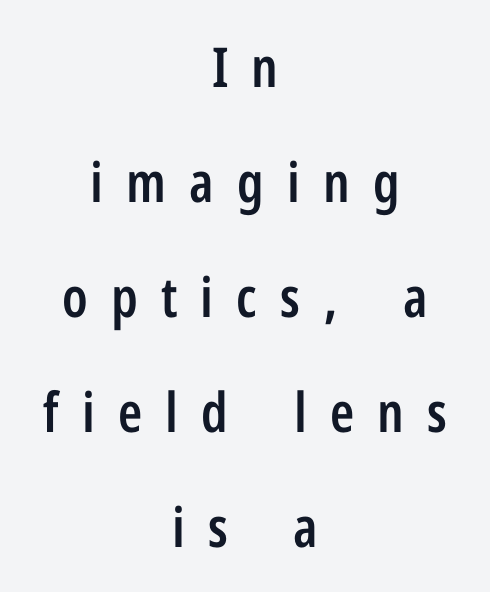
{"serif": "no", "italic": "no", "bold": "semi", "weight": "semibold", "width": "condensed", "stroke_contrast": "low", "x_height": "medium", "monospaced": "no", "underline": "no", "align": "center", "line_spacing": "loose", "line_spacing_ratio": 2.09, "letter_spacing": "wide", "letter_spacing_em": 0.42, "glyph_px": 55}
